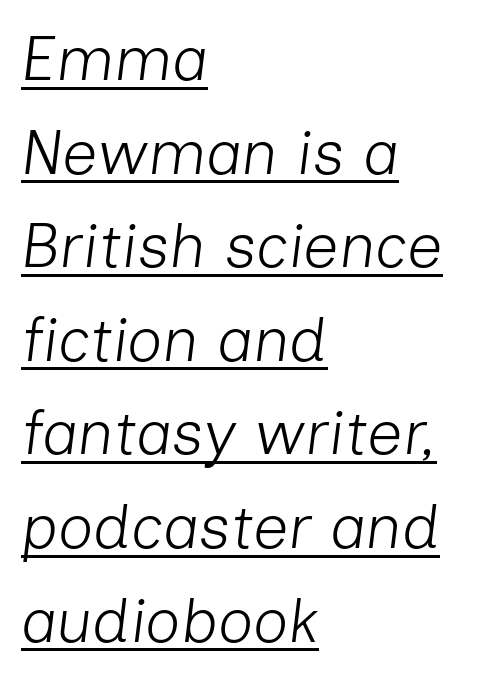
The image shows 62 px light type, italic (leaning right); set left-aligned, normal line spacing (1.51x), normal letter spacing, underlined; low stroke contrast and a medium x-height.
